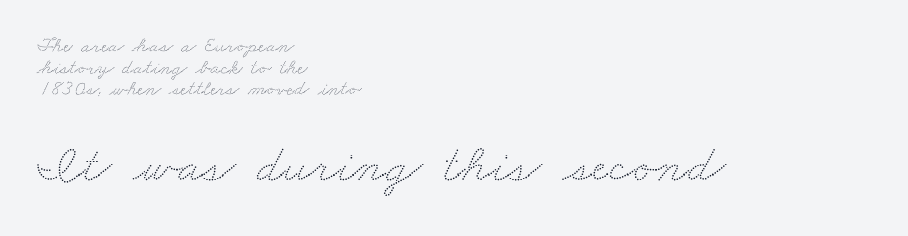
The second block has been scaled up relative to the first. The strip under each line holds only bare page. Is this a fixed-width face? No — the glyphs have proportional, varying widths. What stands out about the letter spacing? Nothing — it is the standard amount. Summary of vertical rhythm: compact, with narrow interline spacing.
